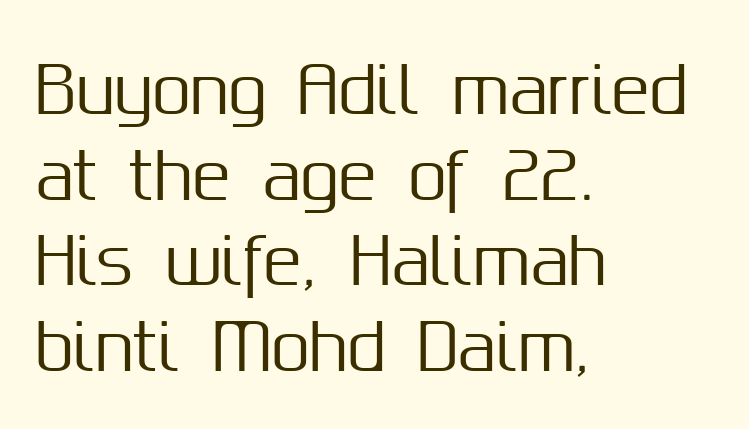
{"serif": "no", "italic": "no", "width": "normal", "stroke_contrast": "medium", "x_height": "medium", "monospaced": "no", "underline": "no", "align": "left", "line_spacing": "normal", "line_spacing_ratio": 1.36, "letter_spacing": "normal", "letter_spacing_em": 0.0, "glyph_px": 63}
